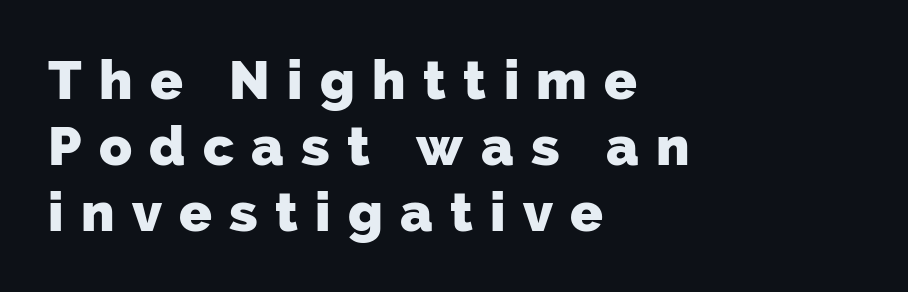
Q: Is the text bold? A: Yes.
Q: Is the typeface a serif or a sans-serif typeface? A: Sans-serif.
Q: Is the text underlined? A: No.
Q: How is the paragraph aligned? A: Left-aligned.
Q: Is the spacing between letters normal or unusually wide? A: Unusually wide.
Q: Width (condensed, normal, or wide)? A: Normal.
Q: Stroke contrast? A: Low.
Q: x-height? A: Medium.
Q: Monospaced? A: No.
